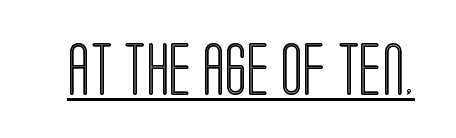
The image shows 53 px condensed type, upright; set normal letter spacing, underlined; a large x-height.
